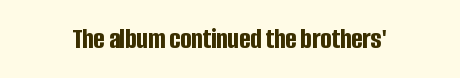
Glyph-to-glyph distance matches everyday printed text. Heavy, bold letterforms. Tall strokes in this sample are plumb rather than angled. You could not count columns in this text — the font is proportionally spaced.
